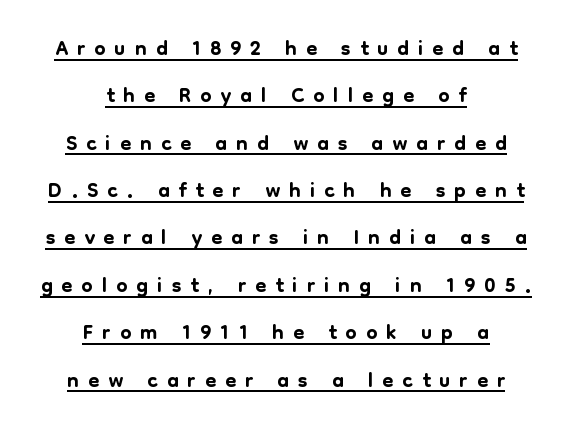
{"serif": "no", "italic": "no", "width": "normal", "stroke_contrast": "low", "x_height": "medium", "monospaced": "no", "underline": "yes", "align": "center", "line_spacing": "normal", "line_spacing_ratio": 1.48, "letter_spacing": "wide", "letter_spacing_em": 0.28, "glyph_px": 32}
